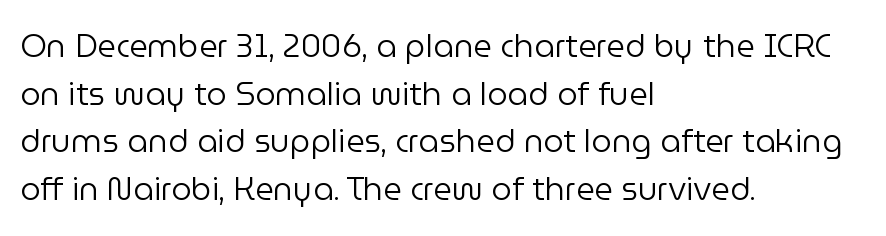
{"serif": "no", "italic": "no", "bold": "no", "weight": "regular", "width": "normal", "stroke_contrast": "low", "x_height": "medium", "monospaced": "no", "underline": "no", "align": "left", "line_spacing": "normal", "line_spacing_ratio": 1.49, "letter_spacing": "normal", "letter_spacing_em": 0.0, "glyph_px": 32}
